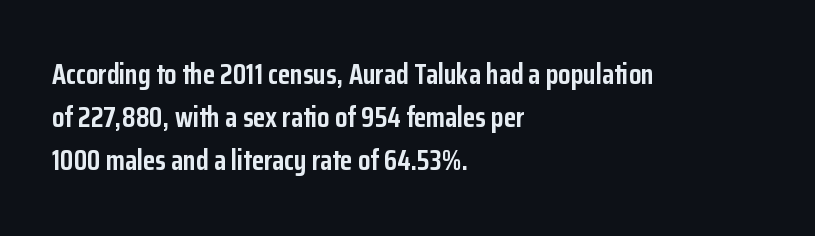
The image shows 28 px semibold, condensed sans-serif type, upright; set left-aligned, normal line spacing (1.54x), normal letter spacing, not underlined; low stroke contrast and a medium x-height.
